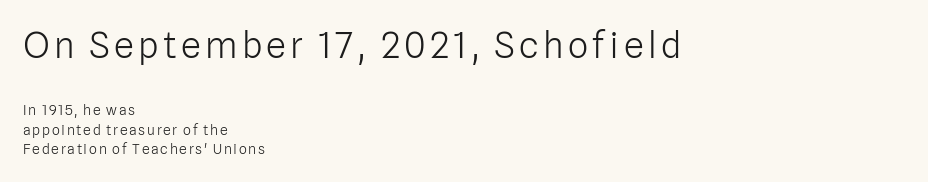
The image shows 36 px light sans-serif type, upright; set left-aligned, normal line spacing (1.38x), not underlined; the first (top) block is 2.57x larger; low stroke contrast and a medium x-height.
